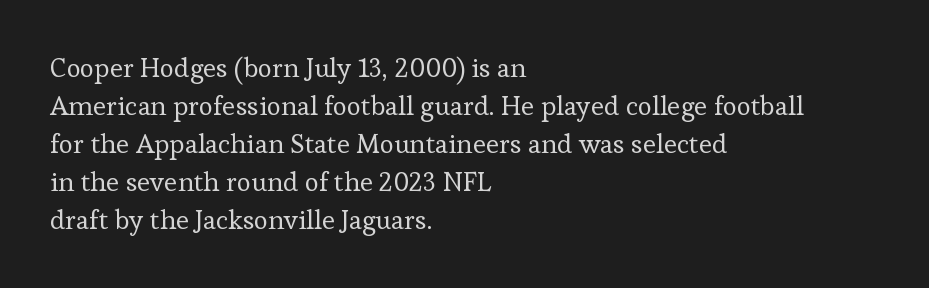
The designer left line spacing at the default. A classic flush-left, rag-right setting is used for this passage. The font sits on the lighter half of the weight spectrum, regular included. The letters stand straight up with perfectly vertical stems. No word sits above an underline.
